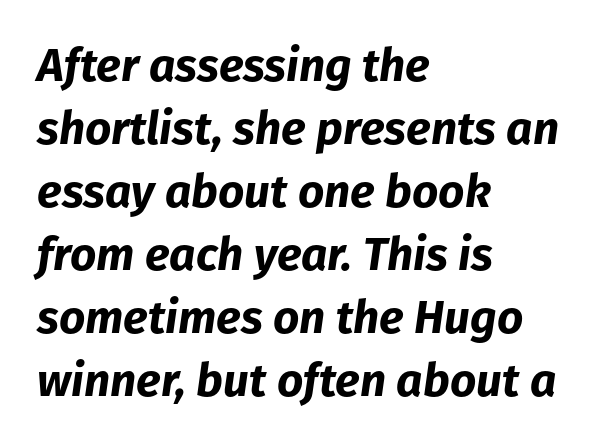
Q: Is the text bold? A: Yes.
Q: Is the text italic (slanted)? A: Yes, it leans right by about 8 degrees.
Q: Is the text underlined? A: No.
Q: How is the paragraph aligned? A: Left-aligned.
Q: Is the spacing between letters normal or unusually wide? A: Normal.
Q: Is the spacing between lines tight, normal or loose? A: Normal.
Q: Width (condensed, normal, or wide)? A: Normal.
Q: Stroke contrast? A: Low.
Q: x-height? A: Medium.
Q: Monospaced? A: No.
